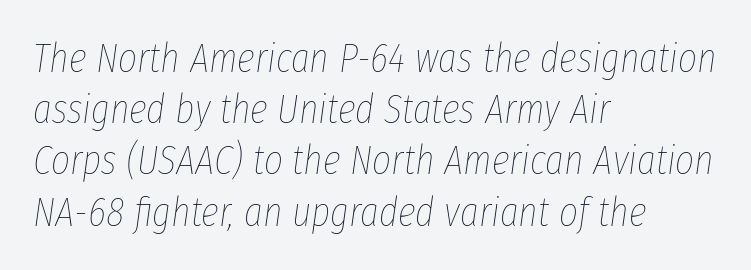
{"italic": "yes", "lean": "right", "slant_degrees": 8, "bold": "no", "weight": "thin", "width": "condensed", "stroke_contrast": "low", "x_height": "medium", "monospaced": "no", "underline": "no", "align": "left", "line_spacing": "normal", "line_spacing_ratio": 1.25, "letter_spacing": "normal", "letter_spacing_em": 0.0, "glyph_px": 41}
